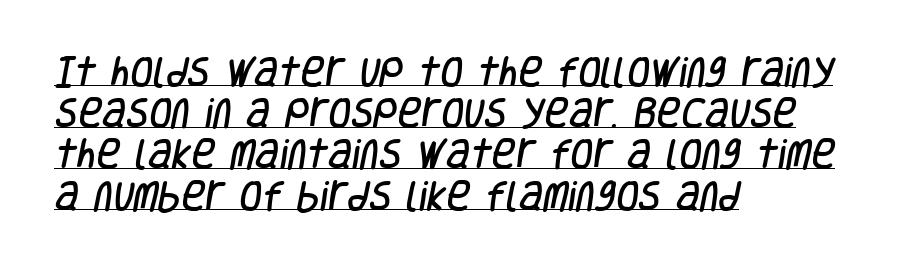
Q: Is the typeface a serif or a sans-serif typeface? A: Sans-serif.
Q: Is the text underlined? A: Yes.
Q: How is the paragraph aligned? A: Left-aligned.
Q: Is the spacing between letters normal or unusually wide? A: Normal.
Q: Is the spacing between lines tight, normal or loose? A: Normal.
Q: Width (condensed, normal, or wide)? A: Condensed.
Q: Stroke contrast? A: Low.
Q: x-height? A: Large.
Q: Monospaced? A: No.
